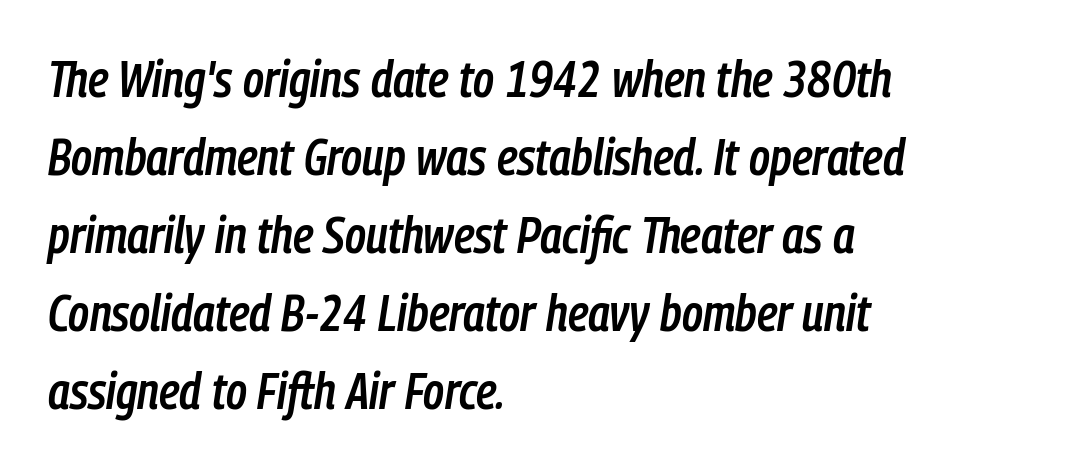
Q: Is the text bold? A: Semi-bold.
Q: Is the text italic (slanted)? A: Yes, it leans right by about 9 degrees.
Q: Is the text underlined? A: No.
Q: How is the paragraph aligned? A: Left-aligned.
Q: Is the spacing between letters normal or unusually wide? A: Normal.
Q: Is the spacing between lines tight, normal or loose? A: Normal.
Q: Width (condensed, normal, or wide)? A: Condensed.
Q: Stroke contrast? A: Low.
Q: x-height? A: Medium.
Q: Monospaced? A: No.
